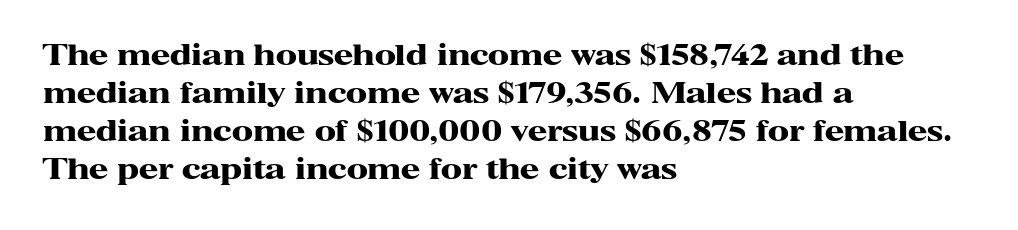
The image shows 28 px heavy, wide serif type, upright; set left-aligned, normal line spacing (1.36x), normal letter spacing, not underlined; high stroke contrast and a medium x-height.
